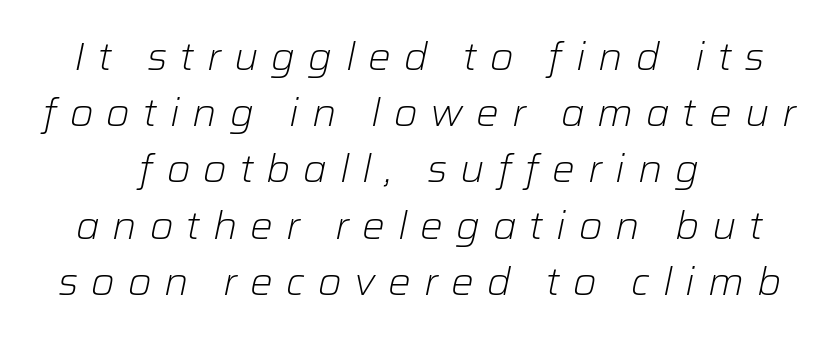
Letter spacing: wide. Style check: oblique. Is this a fixed-width face? No — the glyphs have proportional, varying widths. Has an underline been added? It has not.
